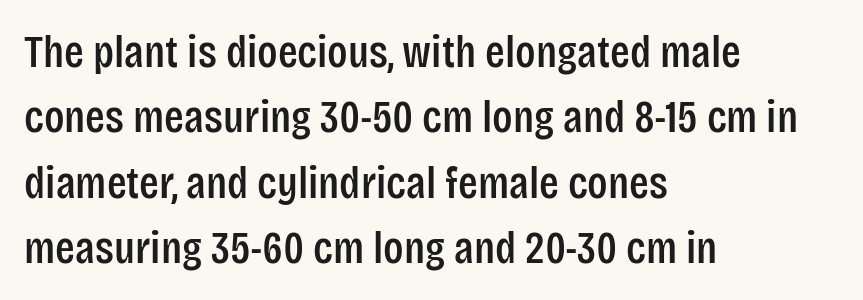
Q: Is the text italic (slanted)? A: No, it is upright.
Q: Is the typeface a serif or a sans-serif typeface? A: Sans-serif.
Q: Is the text underlined? A: No.
Q: How is the paragraph aligned? A: Left-aligned.
Q: Is the spacing between letters normal or unusually wide? A: Normal.
Q: Is the spacing between lines tight, normal or loose? A: Normal.
Q: Width (condensed, normal, or wide)? A: Condensed.
Q: Stroke contrast? A: Low.
Q: x-height? A: Large.
Q: Monospaced? A: No.
